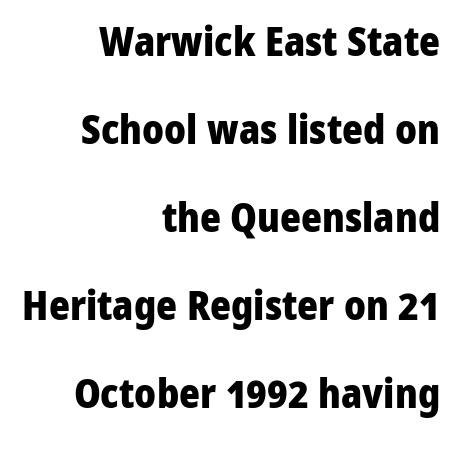
The image shows 40 px heavy sans-serif type, upright; set right-aligned, loose line spacing (2.2x), normal letter spacing, not underlined; low stroke contrast and a medium x-height.
